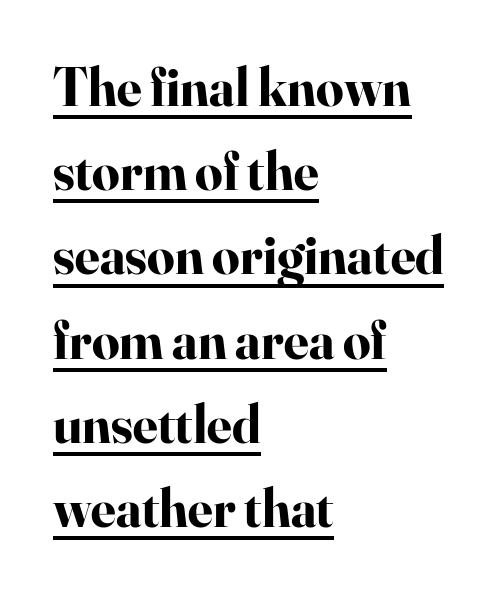
The face used here is proportionally spaced, like ordinary book or web type. A typesetter would label this face a serif. The paragraph shown leans on its left margin. These lines were composed using upright roman letters. Students, observe: this is what conventionally led text looks like.
